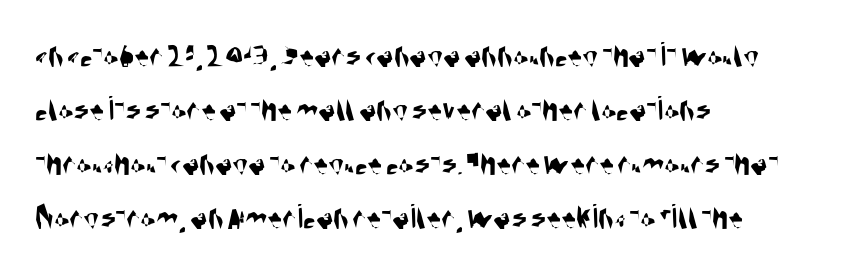
Horizontal bands of white between lines are of average thickness. Visually the block forms a straight wall on the left and a jagged coastline on the right. Type without underlining. These lines are rendered in a variable-pitch font. Check where the strokes stop: nothing finishes them off — pure sans. Between one letter and the next there's only the usual sliver of space.
